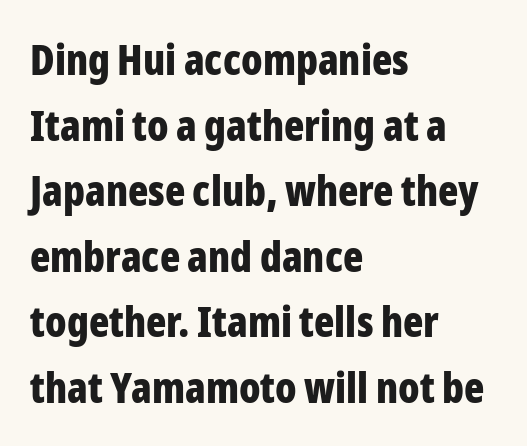
Q: Is the text bold? A: Yes.
Q: Is the text italic (slanted)? A: No, it is upright.
Q: Is the typeface a serif or a sans-serif typeface? A: Sans-serif.
Q: Is the text underlined? A: No.
Q: How is the paragraph aligned? A: Left-aligned.
Q: Is the spacing between letters normal or unusually wide? A: Normal.
Q: Is the spacing between lines tight, normal or loose? A: Normal.
Q: Width (condensed, normal, or wide)? A: Condensed.
Q: Stroke contrast? A: Low.
Q: x-height? A: Medium.
Q: Monospaced? A: No.
